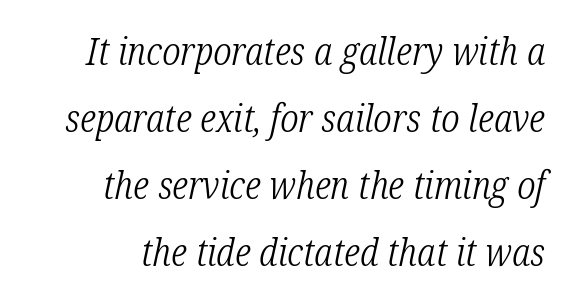
{"serif": "yes", "italic": "yes", "lean": "right", "slant_degrees": 12, "bold": "no", "weight": "light", "width": "condensed", "stroke_contrast": "low", "x_height": "medium", "monospaced": "no", "underline": "no", "align": "right", "line_spacing_ratio": 1.72, "letter_spacing": "normal", "letter_spacing_em": 0.0, "glyph_px": 39}
